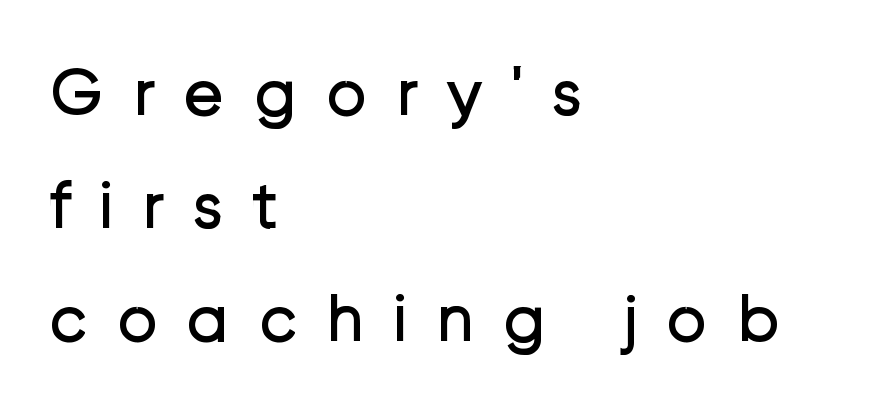
Check the space under the baseline: it is left empty. Proportional: the letters do not fall into vertical columns. Posture: straight, roman, zero tilt. Ink coverage per letter is moderate at most. The lines in this sample share a left origin and differ only in where they stop.
